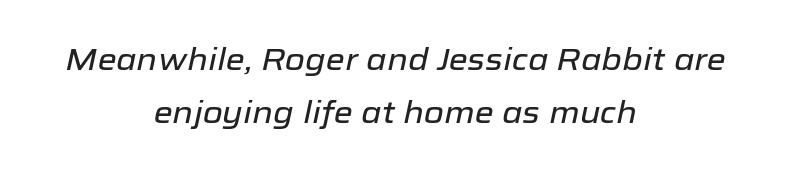
In terms of posture, this sample is oblique. The typesetter chose a symmetrical, centered arrangement here. Note the varied advance widths — an 'i' is clearly narrower than an 'm'. No extra tracking has been applied to these lines. Words float on clear page, feet unadorned.
